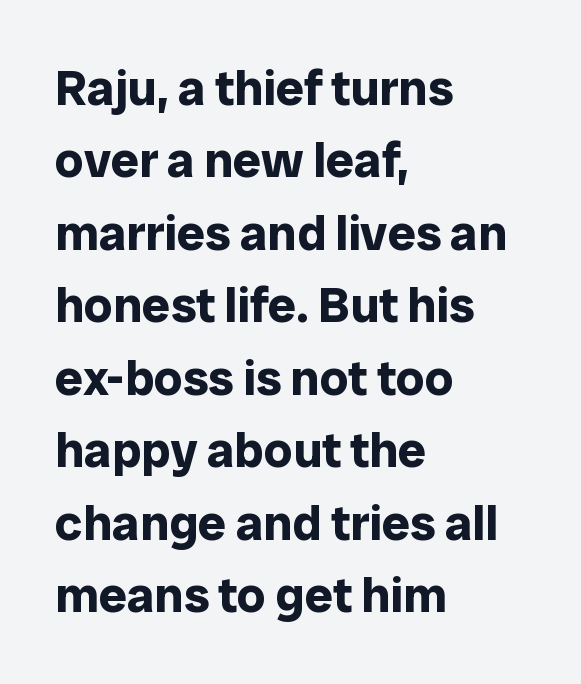
Q: Is the text bold? A: Yes.
Q: Is the text italic (slanted)? A: No, it is upright.
Q: Is the typeface a serif or a sans-serif typeface? A: Sans-serif.
Q: Is the text underlined? A: No.
Q: How is the paragraph aligned? A: Left-aligned.
Q: Is the spacing between letters normal or unusually wide? A: Normal.
Q: Is the spacing between lines tight, normal or loose? A: Normal.
Q: Width (condensed, normal, or wide)? A: Normal.
Q: Stroke contrast? A: Low.
Q: x-height? A: Medium.
Q: Monospaced? A: No.
